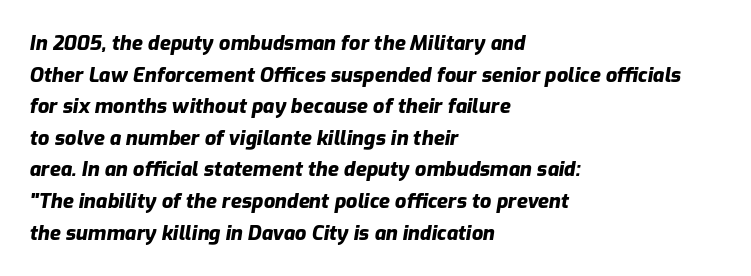
The image shows 20 px bold type, italic (leaning right); set left-aligned, normal line spacing (1.58x), normal letter spacing, not underlined.
